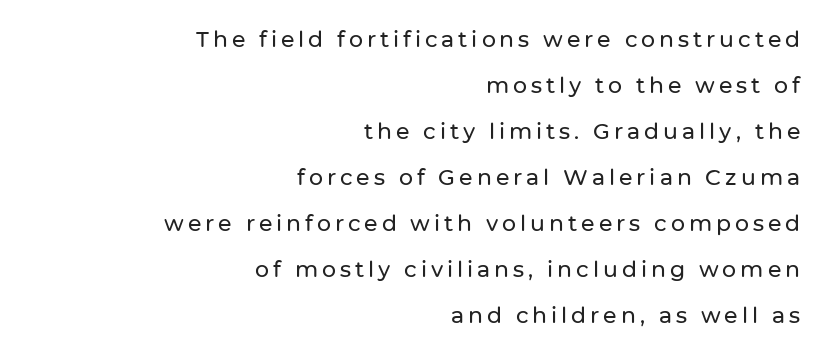
{"italic": "no", "underline": "no", "align": "right", "line_spacing": "loose", "line_spacing_ratio": 2.09, "glyph_px": 22}
